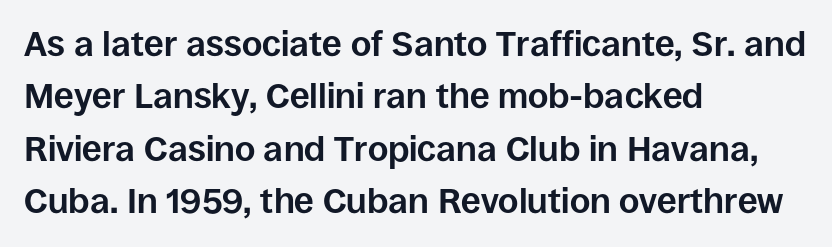
{"serif": "no", "italic": "no", "bold": "yes", "weight": "bold", "width": "normal", "stroke_contrast": "low", "x_height": "large", "monospaced": "no", "underline": "no", "align": "left", "line_spacing": "normal", "line_spacing_ratio": 1.5, "letter_spacing": "normal", "letter_spacing_em": 0.0, "glyph_px": 35}
